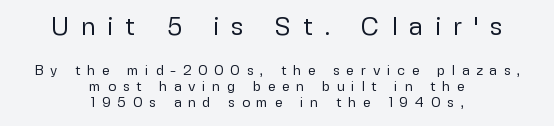
{"italic": "no", "bold": "no", "underline": "no", "align": "center", "line_spacing": "tight", "line_spacing_ratio": 1.13, "letter_spacing": "wide", "letter_spacing_em": 0.47, "larger_block": "first", "size_ratio": 1.79, "glyph_px": 25}
